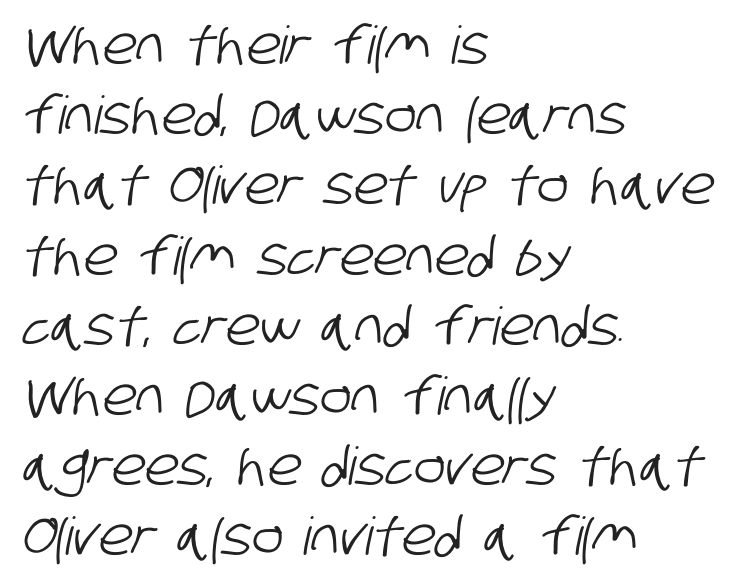
{"serif": "no", "width": "condensed", "stroke_contrast": "low", "x_height": "large", "monospaced": "no", "underline": "no", "align": "left", "line_spacing": "normal", "line_spacing_ratio": 1.35, "letter_spacing": "normal", "letter_spacing_em": 0.0, "glyph_px": 52}
